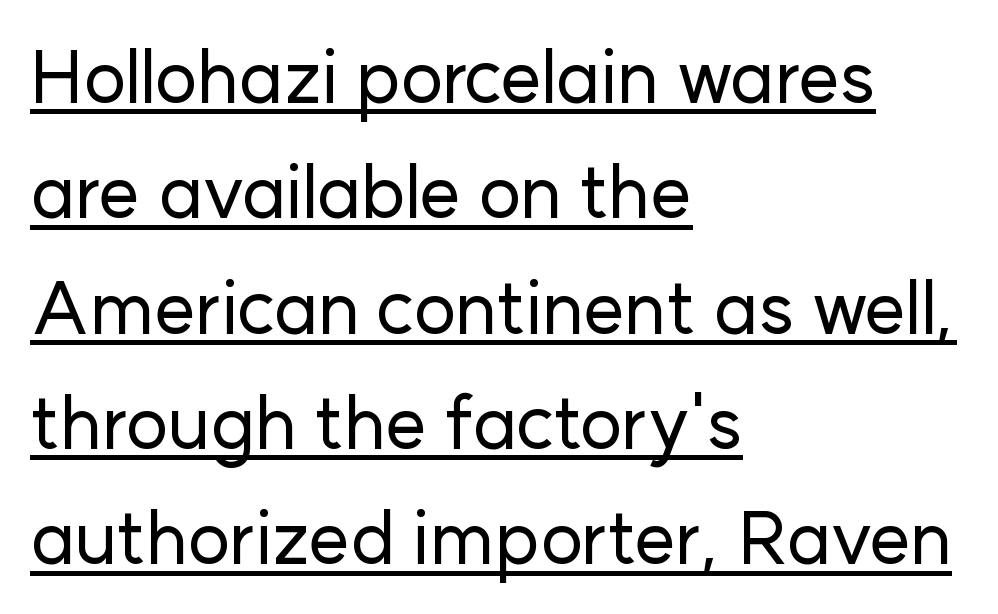
No extra tracking has been applied to these lines. This is the regular roman posture of the typeface. The setting favours the left margin, as ordinary paragraphs usually do. The leading is moderate, giving the passage an even texture. Check the space under the baseline: a stroke is drawn there. Spacing verdict: proportional, widths tailored to each character.
